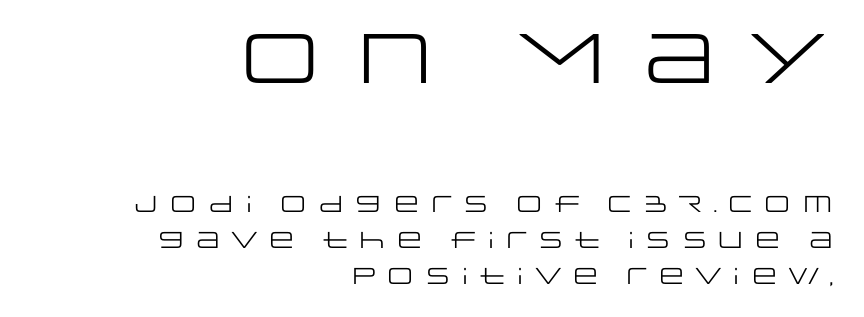
The specimen reads as upright at a glance. Weight class: somewhere from thin through regular. The string is rendered with underlining switched off. All the whitespace from short lines collects on the left. Regarding serifs, this sample does without them.
